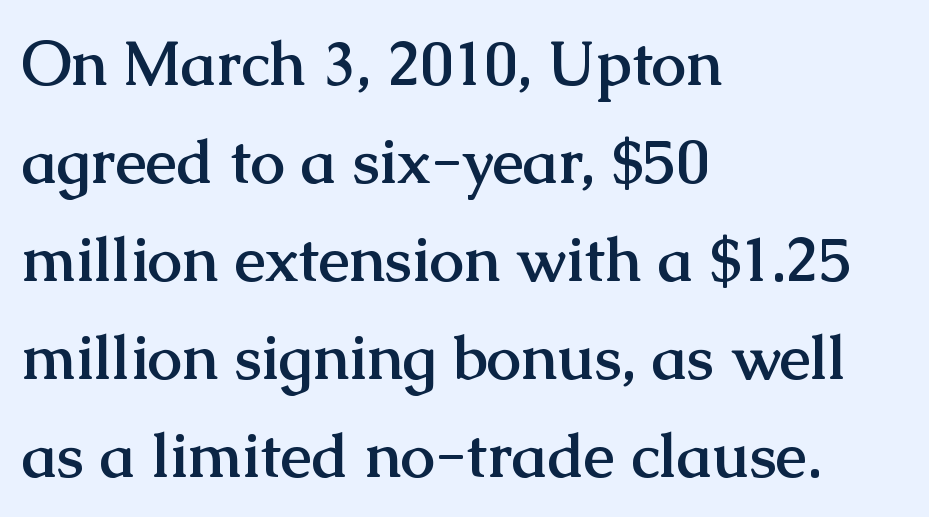
The image shows 62 px semibold serif type, upright; set left-aligned, normal line spacing (1.58x), normal letter spacing, not underlined; medium stroke contrast and a medium x-height.
